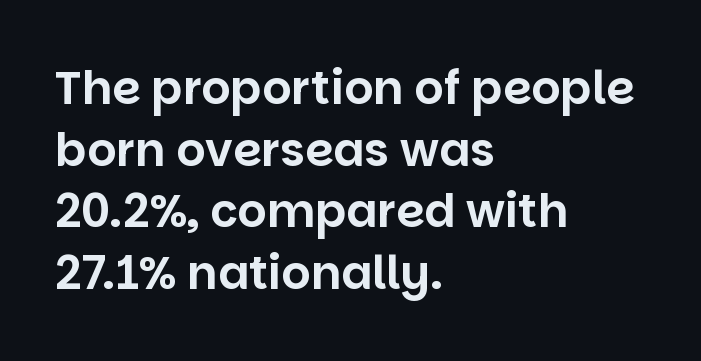
{"serif": "no", "italic": "no", "width": "normal", "stroke_contrast": "low", "x_height": "large", "monospaced": "no", "underline": "no", "align": "left", "line_spacing": "normal", "line_spacing_ratio": 1.34, "letter_spacing": "normal", "letter_spacing_em": 0.0, "glyph_px": 46}
